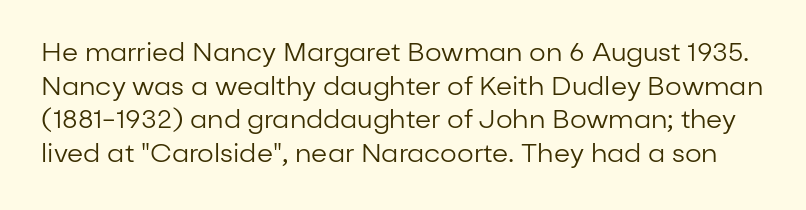
{"italic": "no", "bold": "no", "underline": "no", "line_spacing": "normal", "line_spacing_ratio": 1.29, "letter_spacing": "normal", "letter_spacing_em": 0.0, "glyph_px": 26}
